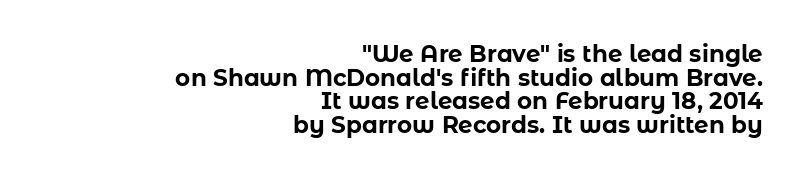
{"italic": "no", "bold": "yes", "underline": "no", "align": "right", "line_spacing": "tight", "line_spacing_ratio": 1.03, "letter_spacing": "normal", "letter_spacing_em": 0.0, "glyph_px": 23}
